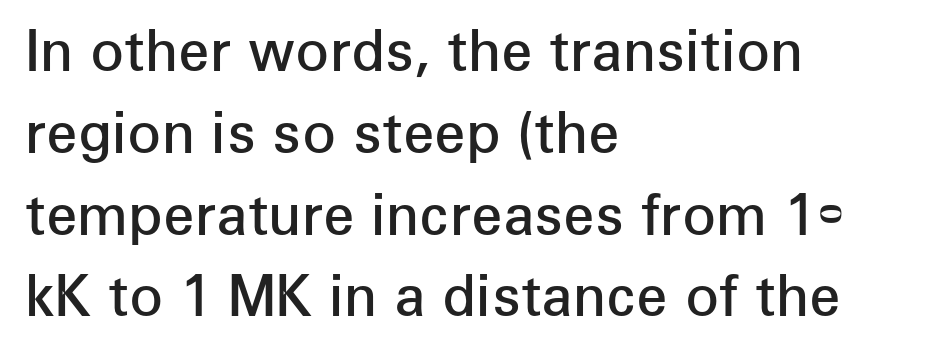
The image shows 56 px semibold sans-serif type, upright; set left-aligned, normal line spacing (1.46x), normal letter spacing, not underlined; low stroke contrast and a medium x-height.
